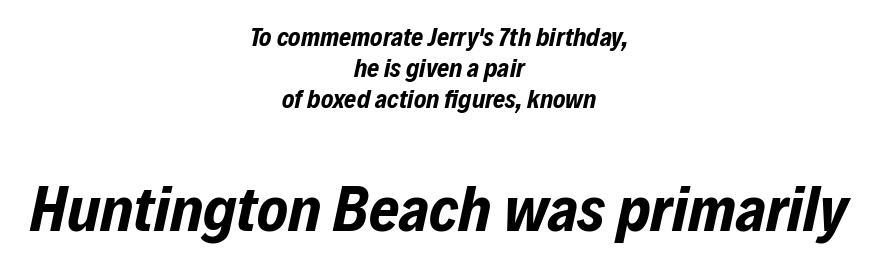
Q: Is the text bold? A: Yes.
Q: Is the text italic (slanted)? A: Yes, it leans right by about 12 degrees.
Q: Is the text underlined? A: No.
Q: How is the paragraph aligned? A: Centered.
Q: Is the spacing between letters normal or unusually wide? A: Normal.
Q: Which block of text is set in a larger size, the first (top) or the second (bottom)? A: The second (bottom) one.
Q: Width (condensed, normal, or wide)? A: Condensed.
Q: Stroke contrast? A: Low.
Q: x-height? A: Medium.
Q: Monospaced? A: No.
